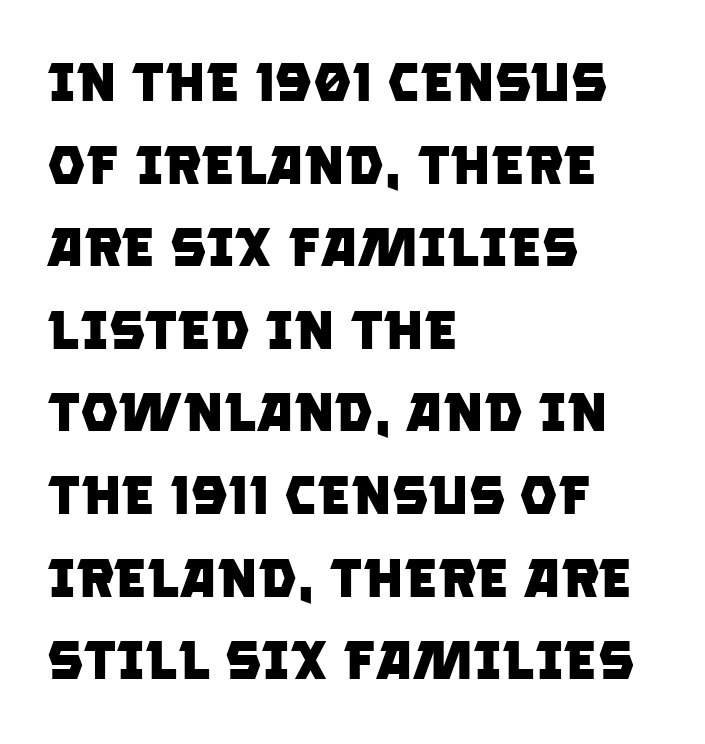
{"serif": "no", "bold": "yes", "weight": "heavy", "width": "normal", "stroke_contrast": "low", "x_height": "large", "monospaced": "no", "underline": "no", "align": "left", "line_spacing": "normal", "line_spacing_ratio": 1.53, "letter_spacing": "normal", "letter_spacing_em": 0.0, "glyph_px": 54}
